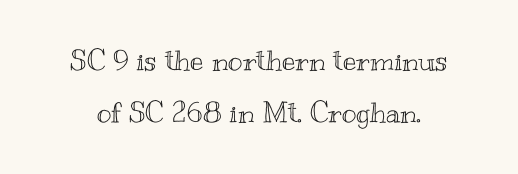
This is roman type, the default non-slanted kind. A clean baseline with only descenders dipping below it. In terms of letterspacing, this is plain default setting. Is this a fixed-width face? No — the glyphs have proportional, varying widths.
